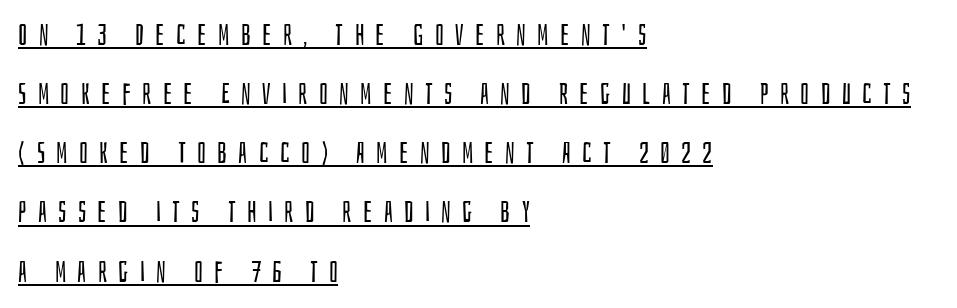
{"serif": "no", "italic": "no", "bold": "no", "weight": "regular", "width": "condensed", "stroke_contrast": "low", "x_height": "large", "monospaced": "no", "underline": "yes", "align": "left", "line_spacing": "loose", "line_spacing_ratio": 2.04, "letter_spacing": "wide", "letter_spacing_em": 0.39, "glyph_px": 29}
